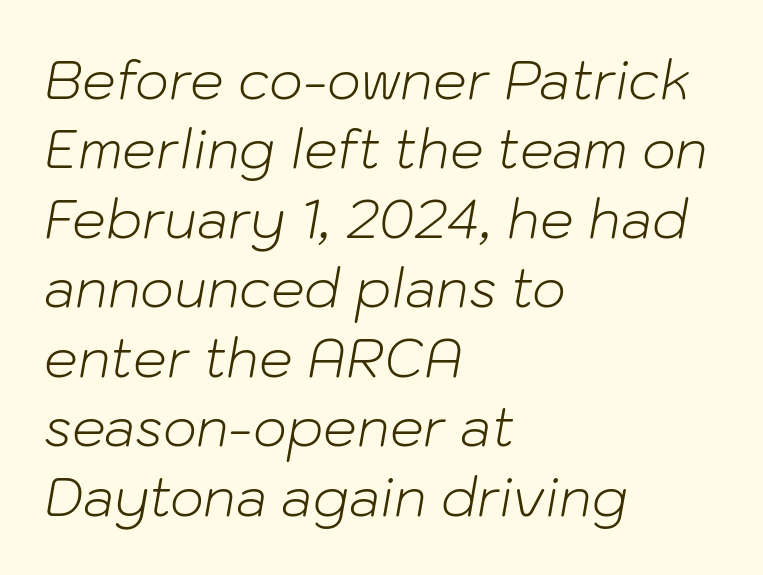
Q: Is the text bold? A: No.
Q: Is the text italic (slanted)? A: Yes, it leans right by about 10 degrees.
Q: Is the text underlined? A: No.
Q: How is the paragraph aligned? A: Left-aligned.
Q: Is the spacing between letters normal or unusually wide? A: Normal.
Q: Is the spacing between lines tight, normal or loose? A: Normal.
Q: Width (condensed, normal, or wide)? A: Normal.
Q: Stroke contrast? A: Low.
Q: x-height? A: Medium.
Q: Monospaced? A: No.
